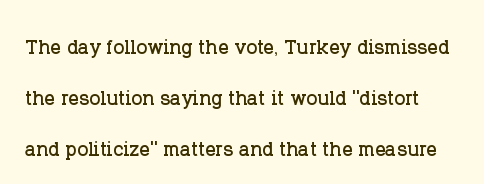
Q: Is the text italic (slanted)? A: No, it is upright.
Q: Is the text underlined? A: No.
Q: Is the spacing between letters normal or unusually wide? A: Normal.
Q: Is the spacing between lines tight, normal or loose? A: Loose.
